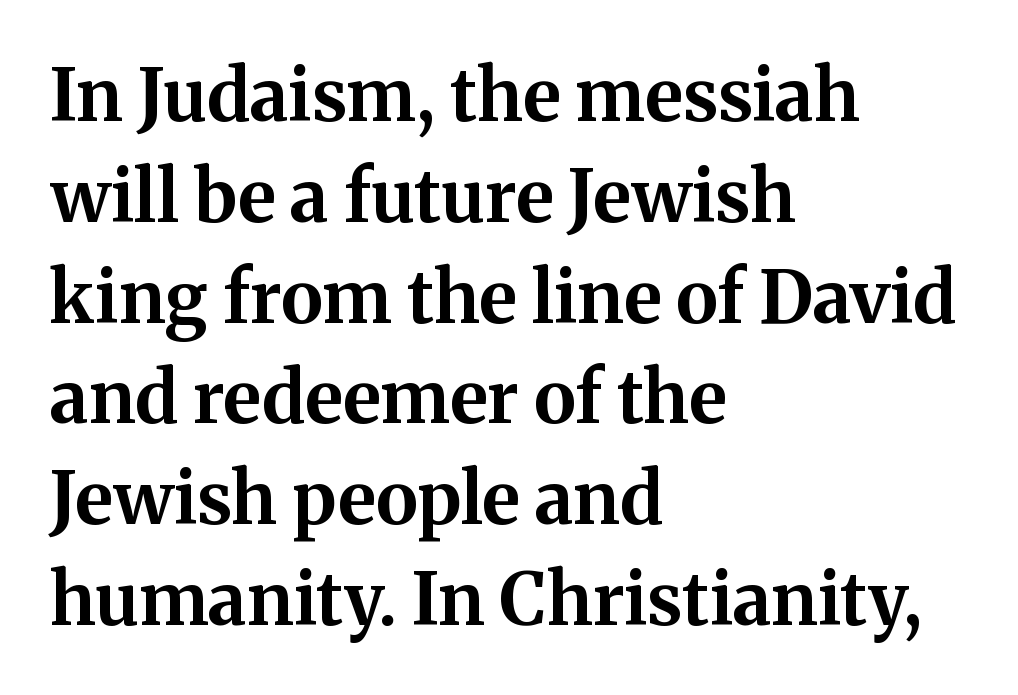
{"serif": "yes", "italic": "no", "bold": "yes", "weight": "bold", "width": "normal", "stroke_contrast": "medium", "x_height": "medium", "monospaced": "no", "underline": "no", "align": "left", "line_spacing": "normal", "line_spacing_ratio": 1.4, "letter_spacing": "normal", "letter_spacing_em": 0.0, "glyph_px": 72}
